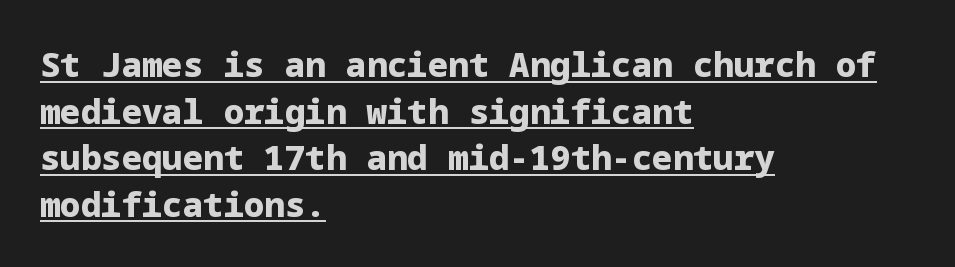
Q: Is the text bold? A: Yes.
Q: Is the text italic (slanted)? A: No, it is upright.
Q: Is the typeface a serif or a sans-serif typeface? A: Sans-serif.
Q: Is the text underlined? A: Yes.
Q: How is the paragraph aligned? A: Left-aligned.
Q: Is the spacing between letters normal or unusually wide? A: Normal.
Q: Is the spacing between lines tight, normal or loose? A: Normal.
Q: Width (condensed, normal, or wide)? A: Normal.
Q: Stroke contrast? A: Low.
Q: x-height? A: Medium.
